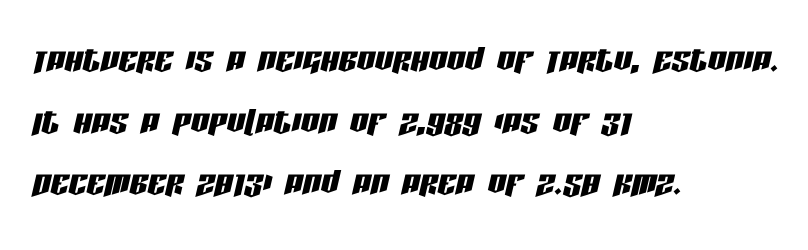
The image shows 45 px condensed type, italic (leaning right); set left-aligned, normal line spacing (1.37x), normal letter spacing, not underlined; low stroke contrast and a large x-height.
